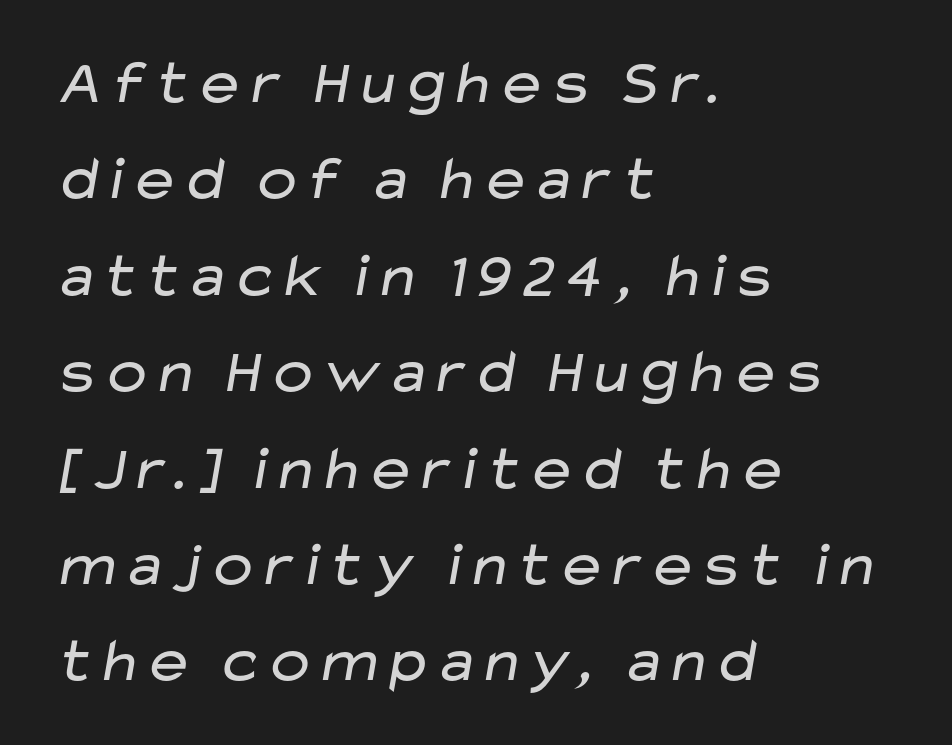
Q: Is the text bold? A: No.
Q: Is the typeface a serif or a sans-serif typeface? A: Sans-serif.
Q: Is the text underlined? A: No.
Q: How is the paragraph aligned? A: Left-aligned.
Q: Is the spacing between letters normal or unusually wide? A: Normal.
Q: Is the spacing between lines tight, normal or loose? A: Normal.
Q: Width (condensed, normal, or wide)? A: Wide.
Q: Stroke contrast? A: Low.
Q: x-height? A: Medium.
Q: Monospaced? A: No.
